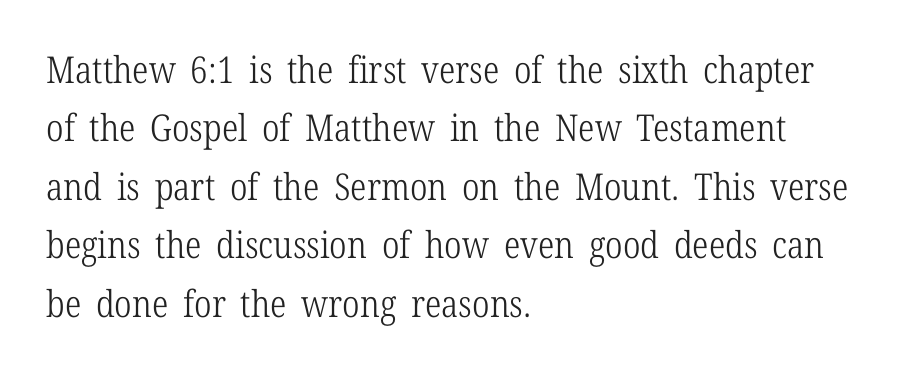
Every character sits straight up, as roman type does. Varying glyph widths throughout — classic text-font behaviour. Plain, unruled lines of type. These lines are composed in type with serifs.
